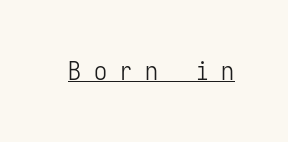
The image shows 26 px text type, upright; set unusually wide letter spacing (+0.48 em), underlined.
